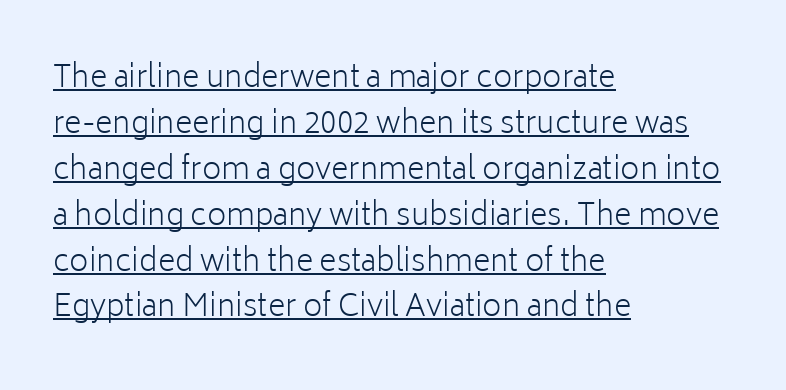
{"serif": "no", "italic": "no", "bold": "no", "weight": "light", "width": "normal", "stroke_contrast": "low", "x_height": "medium", "monospaced": "no", "underline": "yes", "align": "left", "line_spacing": "normal", "line_spacing_ratio": 1.53, "letter_spacing": "normal", "letter_spacing_em": 0.0, "glyph_px": 30}
